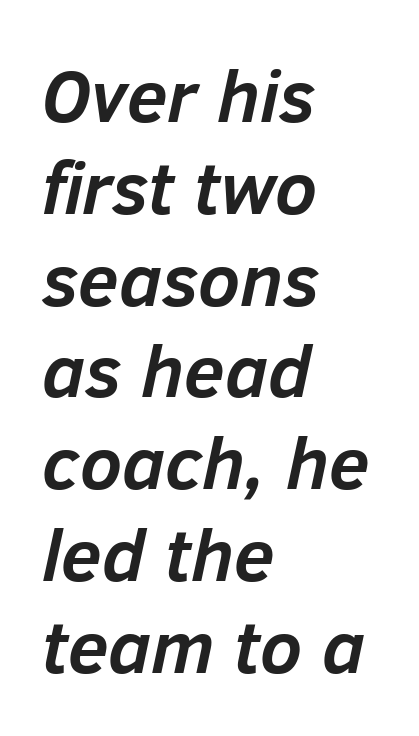
The image shows 74 px semibold type, italic (leaning right); set left-aligned, line spacing 1.24x, normal letter spacing, not underlined; low stroke contrast and a medium x-height.
